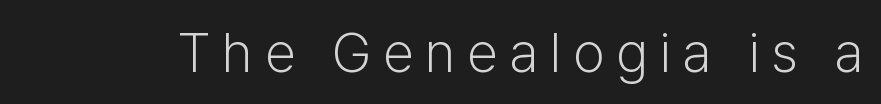
The image shows 56 px light sans-serif type, upright; set unusually wide letter spacing (+0.21 em), not underlined; low stroke contrast and a medium x-height.
